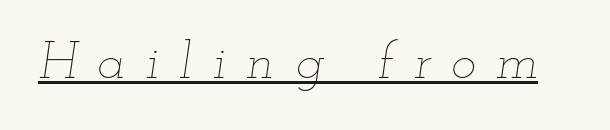
{"italic": "yes", "lean": "right", "slant_degrees": 12, "bold": "no", "weight": "thin", "width": "wide", "stroke_contrast": "low", "x_height": "small", "monospaced": "no", "underline": "yes", "letter_spacing": "wide", "letter_spacing_em": 0.38, "glyph_px": 53}
